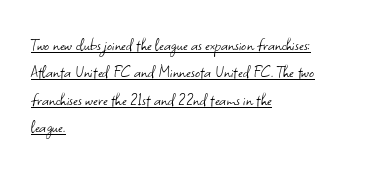
Baseline-to-baseline distance is the conventional proportion of letter height. The compositor pushed each line to the left boundary. Each word holds together tightly as a unit, with standard inter-letter gaps. Underlining? Definitely there.
